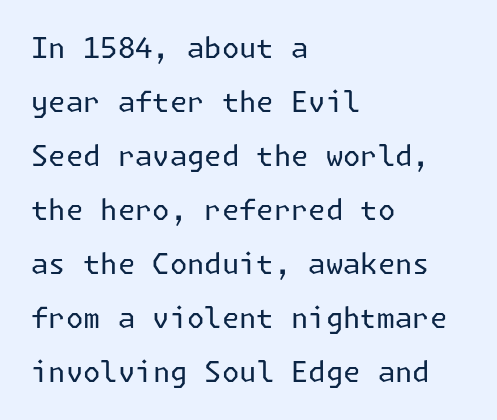
Q: Is the text bold? A: No.
Q: Is the text italic (slanted)? A: No, it is upright.
Q: Is the typeface a serif or a sans-serif typeface? A: Sans-serif.
Q: Is the text underlined? A: No.
Q: How is the paragraph aligned? A: Left-aligned.
Q: Is the spacing between letters normal or unusually wide? A: Normal.
Q: Is the spacing between lines tight, normal or loose? A: Loose.
Q: Width (condensed, normal, or wide)? A: Normal.
Q: Stroke contrast? A: Low.
Q: x-height? A: Medium.
